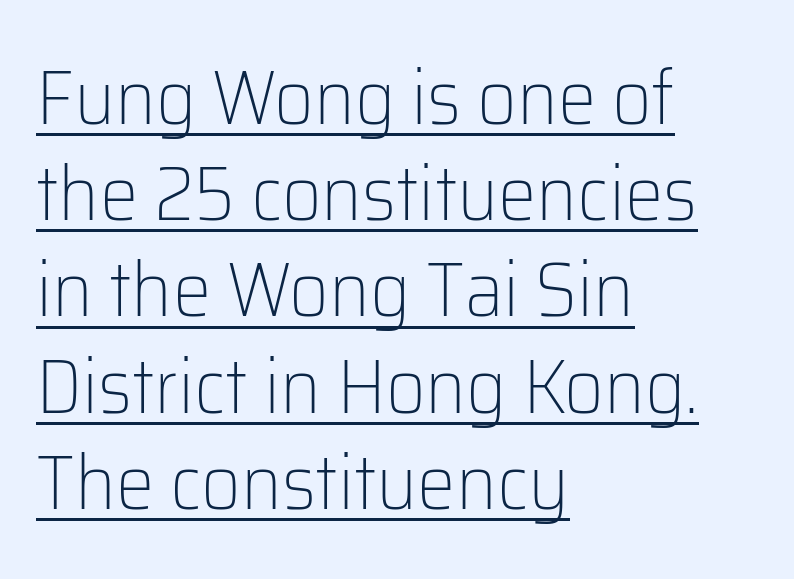
Q: Is the text bold? A: No.
Q: Is the text italic (slanted)? A: No, it is upright.
Q: Is the typeface a serif or a sans-serif typeface? A: Sans-serif.
Q: Is the text underlined? A: Yes.
Q: How is the paragraph aligned? A: Left-aligned.
Q: Is the spacing between letters normal or unusually wide? A: Normal.
Q: Is the spacing between lines tight, normal or loose? A: Normal.
Q: Width (condensed, normal, or wide)? A: Normal.
Q: Stroke contrast? A: Low.
Q: x-height? A: Medium.
Q: Monospaced? A: No.
